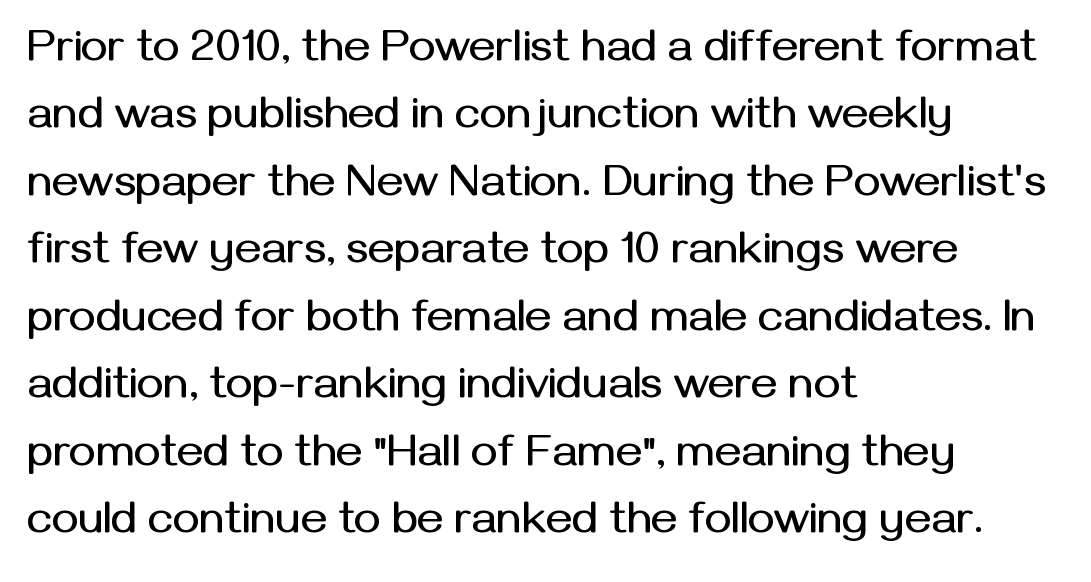
Q: Is the text italic (slanted)? A: No, it is upright.
Q: Is the typeface a serif or a sans-serif typeface? A: Sans-serif.
Q: Is the text underlined? A: No.
Q: How is the paragraph aligned? A: Left-aligned.
Q: Is the spacing between letters normal or unusually wide? A: Normal.
Q: Is the spacing between lines tight, normal or loose? A: Normal.
Q: Width (condensed, normal, or wide)? A: Normal.
Q: Stroke contrast? A: Medium.
Q: x-height? A: Medium.
Q: Monospaced? A: No.
